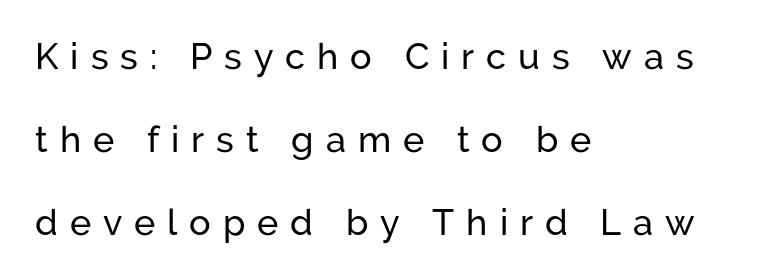
{"serif": "no", "italic": "no", "width": "normal", "stroke_contrast": "low", "x_height": "medium", "monospaced": "no", "underline": "no", "align": "left", "line_spacing": "loose", "line_spacing_ratio": 2.31, "letter_spacing": "wide", "letter_spacing_em": 0.33, "glyph_px": 36}
